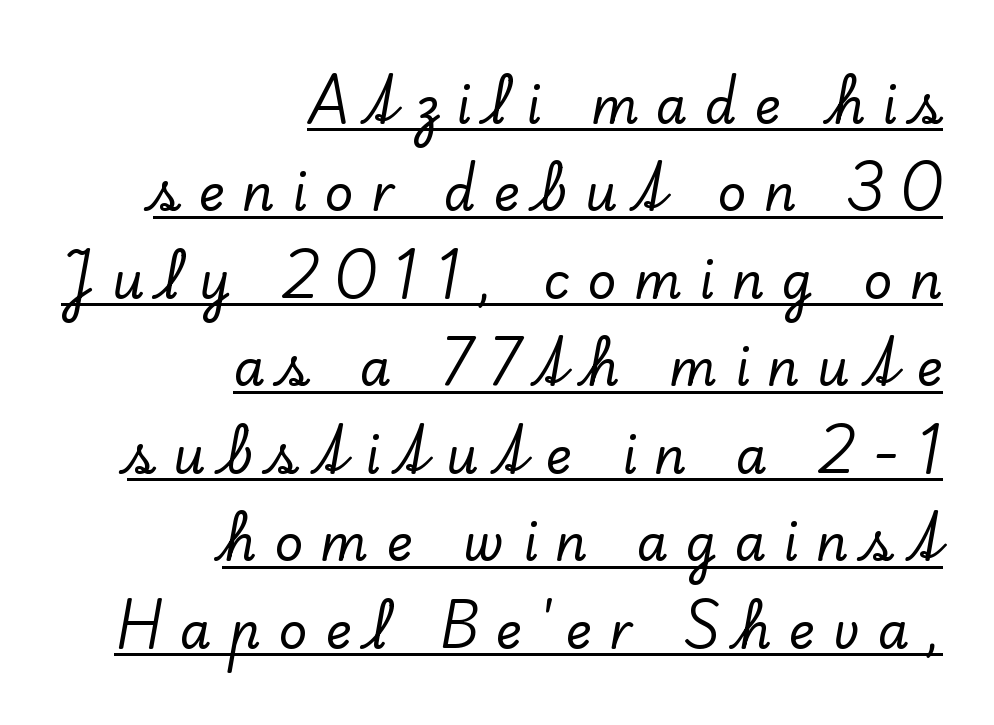
Q: Is the text italic (slanted)? A: Yes.
Q: Is the typeface a serif or a sans-serif typeface? A: Serif.
Q: Is the text underlined? A: Yes.
Q: How is the paragraph aligned? A: Right-aligned.
Q: Is the spacing between letters normal or unusually wide? A: Unusually wide.
Q: Width (condensed, normal, or wide)? A: Normal.
Q: Stroke contrast? A: Low.
Q: x-height? A: Small.
Q: Monospaced? A: No.
